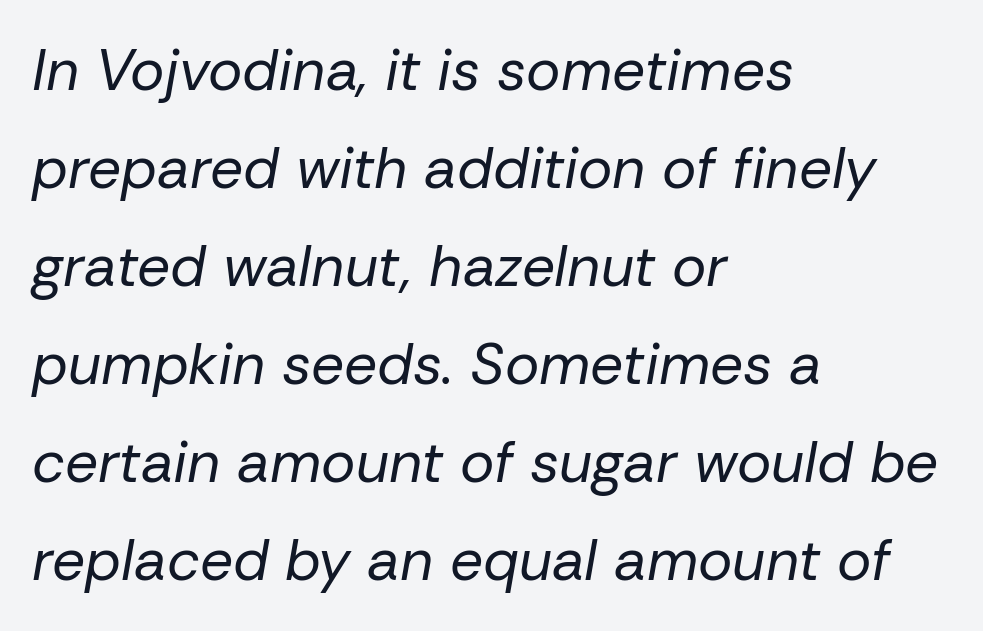
{"italic": "yes", "lean": "right", "slant_degrees": 10, "bold": "no", "weight": "regular", "width": "normal", "stroke_contrast": "low", "x_height": "medium", "monospaced": "no", "underline": "no", "align": "left", "line_spacing": "normal", "line_spacing_ratio": 1.69, "letter_spacing": "normal", "letter_spacing_em": 0.0, "glyph_px": 58}
